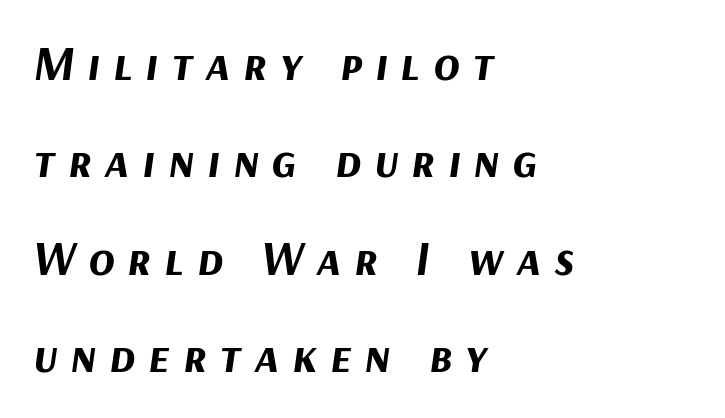
Q: Is the text bold? A: Yes.
Q: Is the text italic (slanted)? A: Yes, it leans right by about 9 degrees.
Q: Is the text underlined? A: No.
Q: How is the paragraph aligned? A: Left-aligned.
Q: Is the spacing between letters normal or unusually wide? A: Unusually wide.
Q: Is the spacing between lines tight, normal or loose? A: Loose.
Q: Width (condensed, normal, or wide)? A: Normal.
Q: Stroke contrast? A: Medium.
Q: x-height? A: Medium.
Q: Monospaced? A: No.
